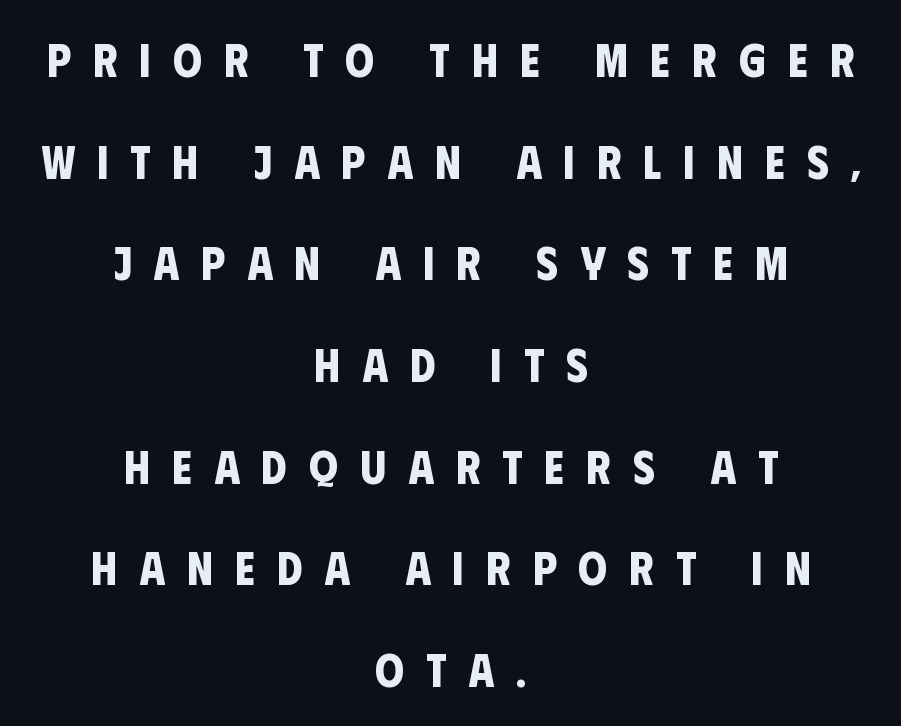
Underlining? Definitely not there. Someone cranked the tracking dial way up on this one. Here the designer chose a conventional face with non-uniform glyph widths. Alignment: centered. Loosely led — the rows are spread out.
